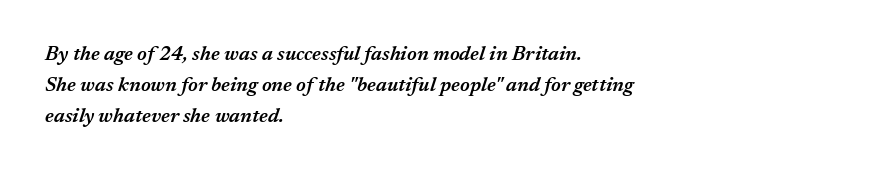
The letterforms sit shoulder to shoulder at normal distance. Regular leading. Type without underlining. Where is the straight margin? On the left. The typesetting leans somewhat heavy: a semibold.
